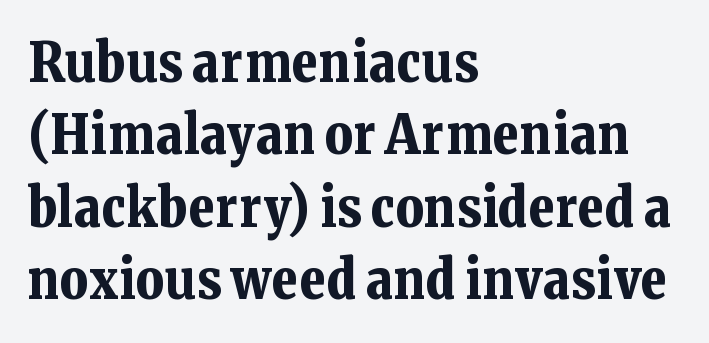
Q: Is the text bold? A: Yes.
Q: Is the text italic (slanted)? A: No, it is upright.
Q: Is the typeface a serif or a sans-serif typeface? A: Serif.
Q: Is the text underlined? A: No.
Q: How is the paragraph aligned? A: Left-aligned.
Q: Is the spacing between letters normal or unusually wide? A: Normal.
Q: Is the spacing between lines tight, normal or loose? A: Normal.
Q: Width (condensed, normal, or wide)? A: Normal.
Q: Stroke contrast? A: Low.
Q: x-height? A: Medium.
Q: Monospaced? A: No.
